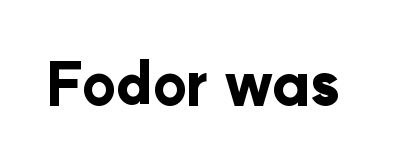
Q: Is the text bold? A: Yes.
Q: Is the text italic (slanted)? A: No, it is upright.
Q: Is the typeface a serif or a sans-serif typeface? A: Sans-serif.
Q: Is the text underlined? A: No.
Q: Is the spacing between letters normal or unusually wide? A: Normal.
Q: Width (condensed, normal, or wide)? A: Normal.
Q: Stroke contrast? A: Low.
Q: x-height? A: Medium.
Q: Monospaced? A: No.
